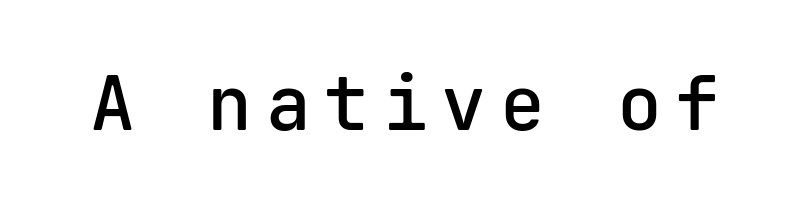
{"serif": "no", "italic": "no", "bold": "semi", "weight": "semibold", "width": "normal", "stroke_contrast": "low", "x_height": "medium", "monospaced": "yes", "underline": "no", "glyph_px": 75}
